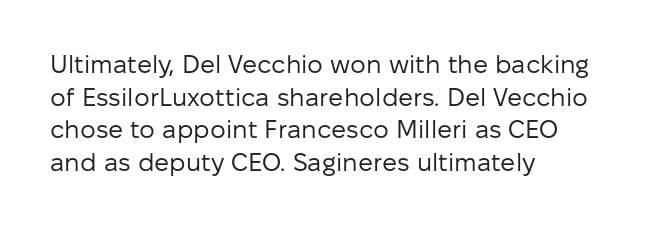
{"italic": "no", "bold": "no", "underline": "no", "align": "left", "line_spacing": "normal", "line_spacing_ratio": 1.31, "letter_spacing": "normal", "letter_spacing_em": 0.0, "glyph_px": 25}
